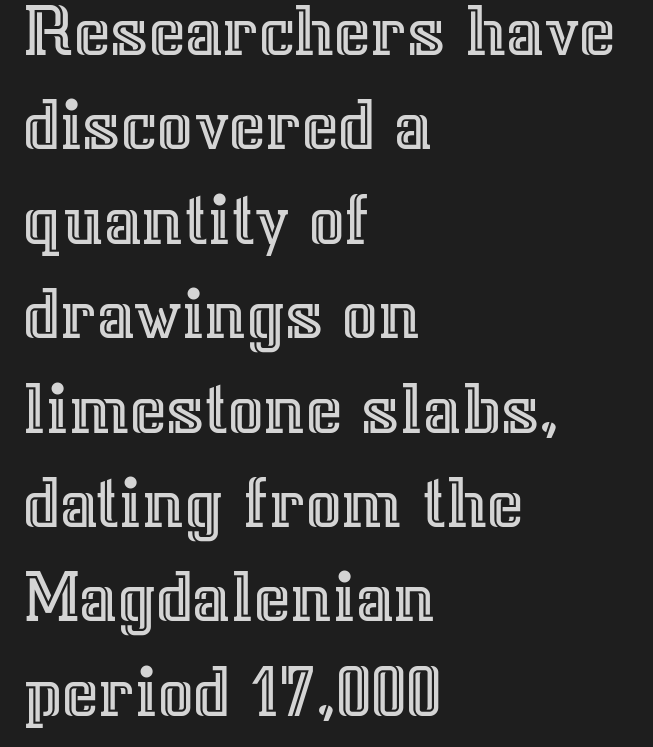
The image shows 78 px text type, upright; set left-aligned, line spacing 1.21x, normal letter spacing, not underlined; a medium x-height.
